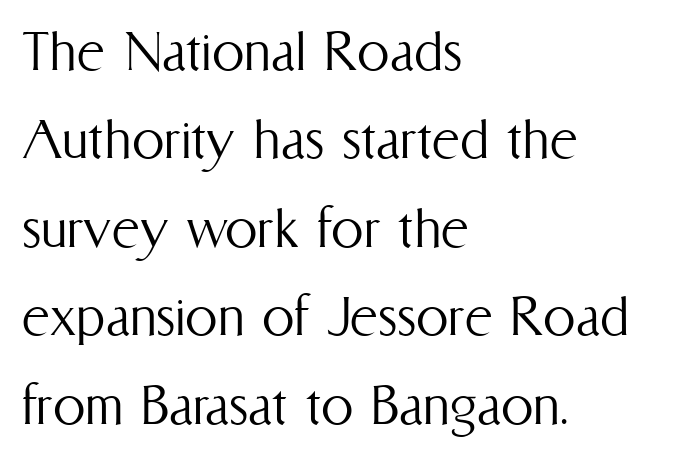
{"italic": "no", "bold": "no", "weight": "light", "width": "condensed", "stroke_contrast": "medium", "x_height": "medium", "monospaced": "no", "underline": "no", "align": "left", "line_spacing": "normal", "line_spacing_ratio": 1.36, "letter_spacing": "normal", "letter_spacing_em": 0.0, "glyph_px": 65}
